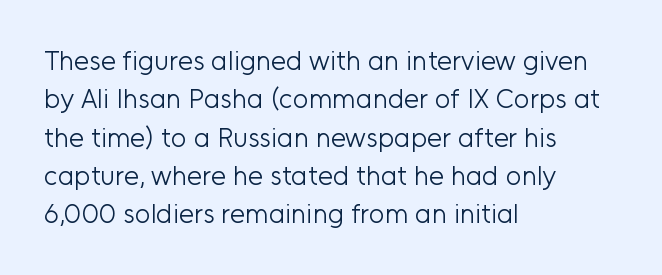
Every row of glyphs begins at an identical x-position on the left. A roman cut, with each character standing at attention. Does the leading feel generous? No, just average. The tracking reads as untouched default to a designer's eye.
